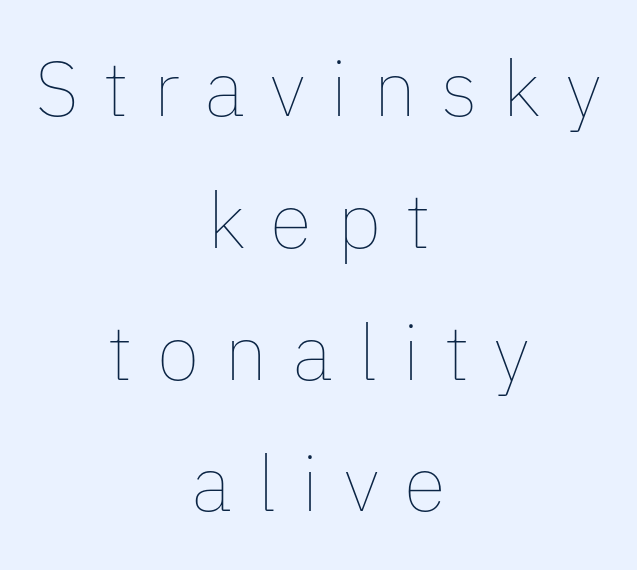
Inter-character spacing is expanded well beyond the font's built-in metrics. Plain, unruled lines of type. Centered paragraph, ragged on both sides. Does the lettering tilt? It doesn't — this is upright.
